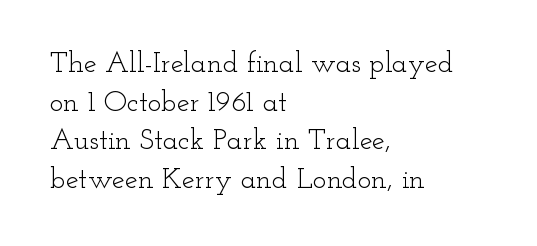
{"serif": "yes", "italic": "no", "bold": "no", "weight": "light", "width": "wide", "stroke_contrast": "low", "x_height": "small", "monospaced": "no", "underline": "no", "align": "left", "line_spacing": "normal", "line_spacing_ratio": 1.33, "letter_spacing": "normal", "letter_spacing_em": 0.0, "glyph_px": 29}
